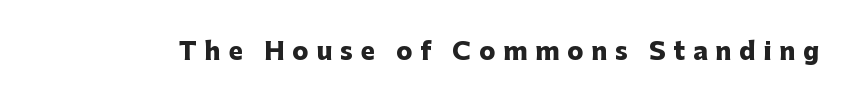
Lines of text with bare space underneath. When letters stand straight like this, we call the style roman or upright. The tracking reads as deliberately expanded to a designer's eye. The font is running at its bold setting.
